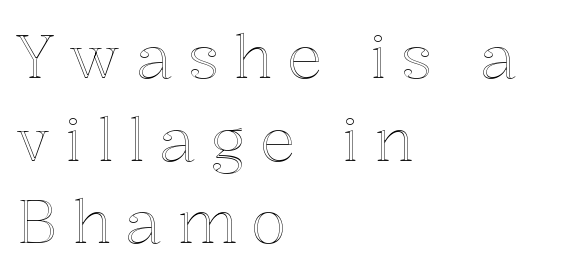
Q: Is the text italic (slanted)? A: No, it is upright.
Q: Is the text underlined? A: No.
Q: How is the paragraph aligned? A: Left-aligned.
Q: Is the spacing between letters normal or unusually wide? A: Unusually wide.
Q: Is the spacing between lines tight, normal or loose? A: Normal.
Q: Width (condensed, normal, or wide)? A: Normal.
Q: x-height? A: Medium.
Q: Monospaced? A: No.
